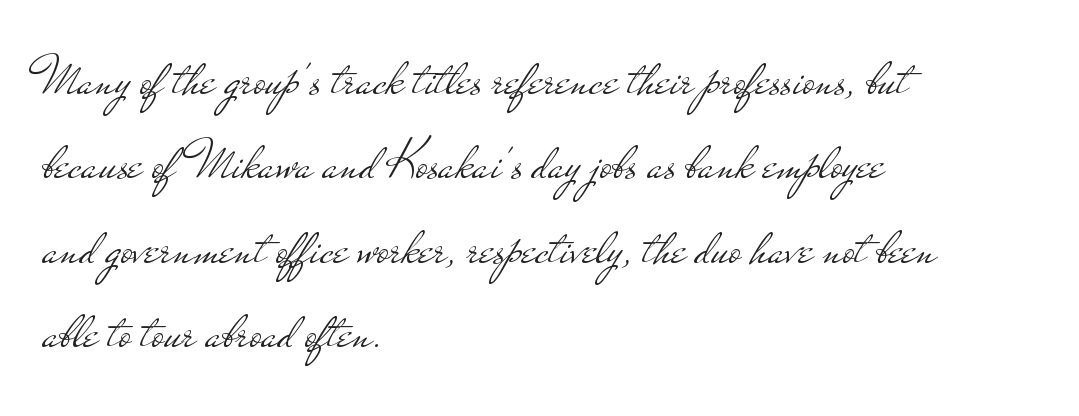
Q: Is the text bold? A: No.
Q: Is the text italic (slanted)? A: Yes.
Q: Is the typeface a serif or a sans-serif typeface? A: Sans-serif.
Q: Is the text underlined? A: No.
Q: How is the paragraph aligned? A: Left-aligned.
Q: Is the spacing between letters normal or unusually wide? A: Normal.
Q: Is the spacing between lines tight, normal or loose? A: Normal.
Q: Width (condensed, normal, or wide)? A: Wide.
Q: Stroke contrast? A: Low.
Q: x-height? A: Small.
Q: Monospaced? A: No.
